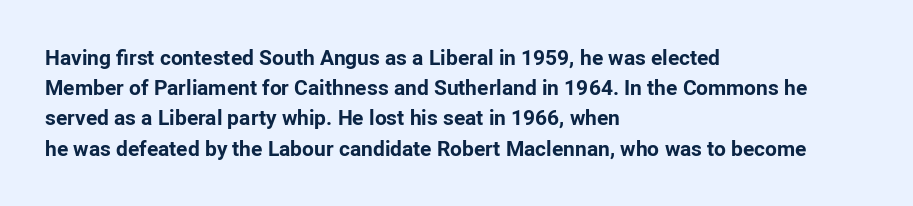
The image shows 21 px bold type, upright; set left-aligned, normal line spacing (1.44x), normal letter spacing, not underlined.
